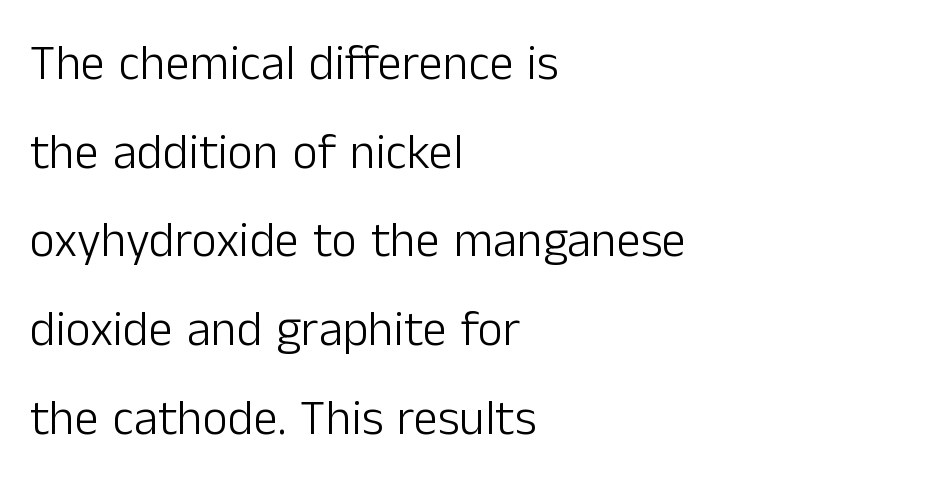
The image shows 49 px light sans-serif type, upright; set left-aligned, line spacing 1.81x, normal letter spacing, not underlined; low stroke contrast and a medium x-height.
